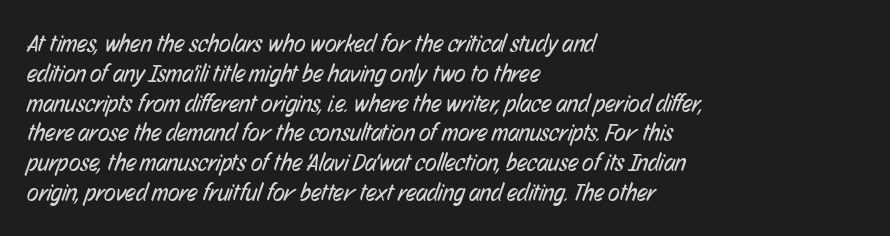
{"bold": "no", "underline": "no", "align": "left", "line_spacing_ratio": 1.24, "letter_spacing": "normal", "letter_spacing_em": 0.0, "glyph_px": 24}
